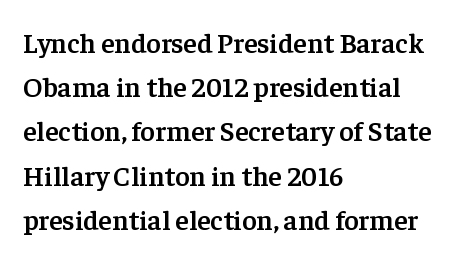
{"serif": "yes", "italic": "no", "bold": "semi", "weight": "semibold", "width": "normal", "stroke_contrast": "low", "x_height": "medium", "monospaced": "no", "underline": "no", "align": "left", "line_spacing": "normal", "line_spacing_ratio": 1.58, "letter_spacing": "normal", "letter_spacing_em": 0.0, "glyph_px": 28}
